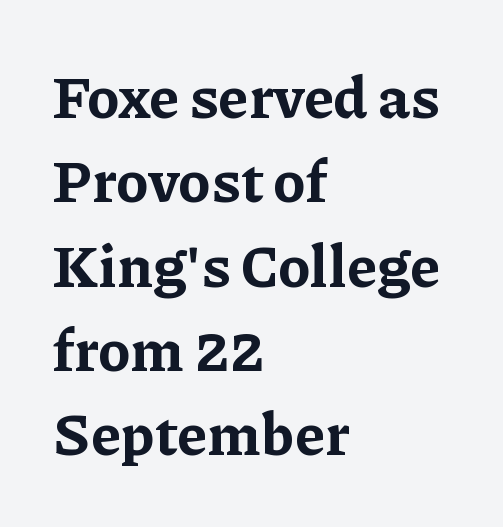
The image shows 59 px bold serif type, upright; set left-aligned, normal line spacing (1.43x), normal letter spacing, not underlined; low stroke contrast and a medium x-height.
